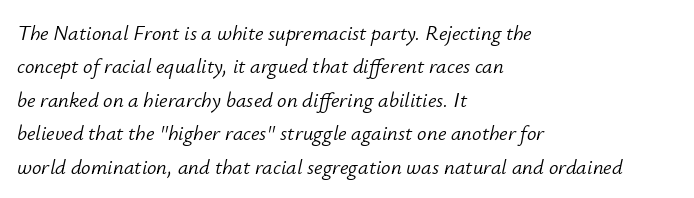
The image shows 21 px text type, italic (leaning right); set left-aligned, normal line spacing (1.59x), normal letter spacing, not underlined.
